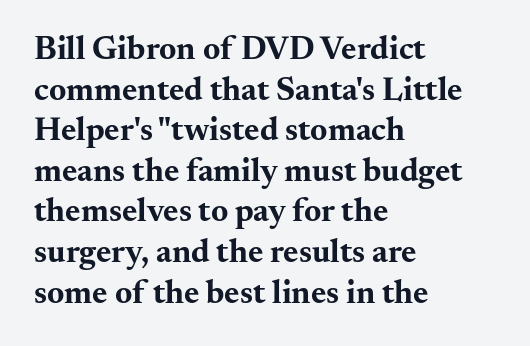
Spacing verdict: proportional, widths tailored to each character. Teacher's note: observe the even left margin — that is flush-left alignment. The glyphs are unaccompanied by any horizontal stroke below them. Characters follow at the spacing the type designer built in.
